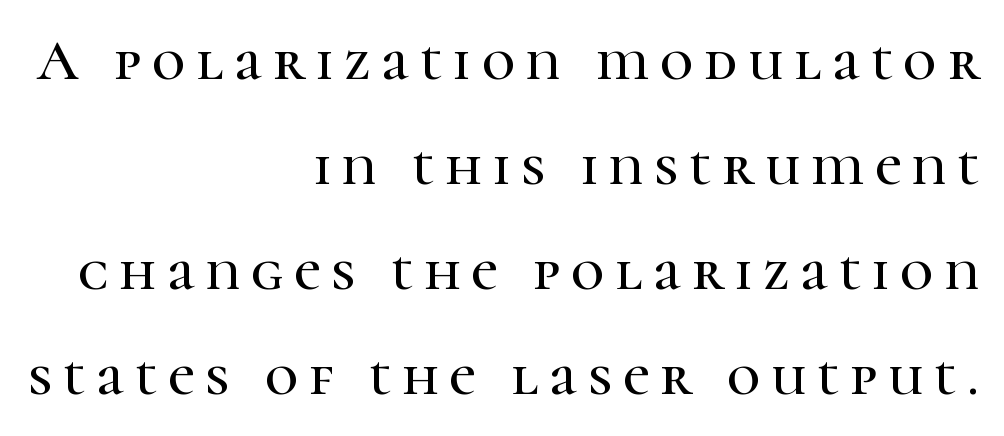
Is the block centered? No — it sits flush against the right margin. Proportional: the letters do not fall into vertical columns. The strip under each line holds only bare page. In terms of letterform style, serifs are clearly present. The type sits square on the baseline with zero lean.
